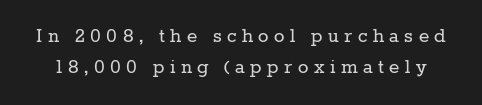
Is there much room between lines? A standard amount, neither cramped nor airy. Descenders hang freely into open space. There is plenty of visible air inserted between adjacent glyphs. The font is comparable to plain body text, perhaps lighter. The axis of the letterforms is exactly vertical.
